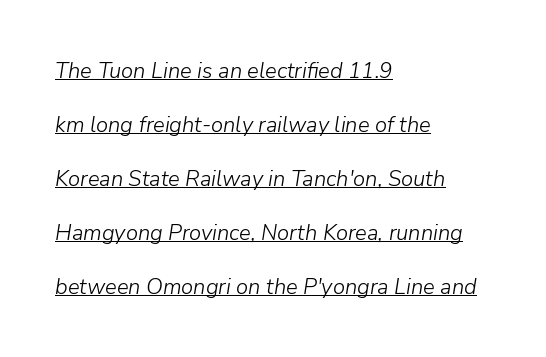
The image shows 22 px text type, italic (leaning right); set left-aligned, loose line spacing (2.45x), normal letter spacing, underlined.
